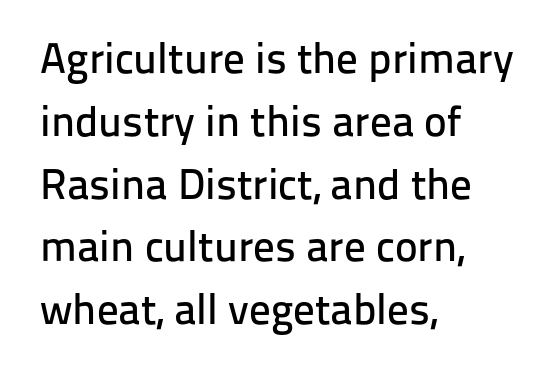
Just letters on the line, the space beneath them empty. Which margin do the lines hug? The left one — the right edge is uneven. A roman cut, with each character standing at attention. Character widths vary here, with narrow letters taking less room than wide ones.
